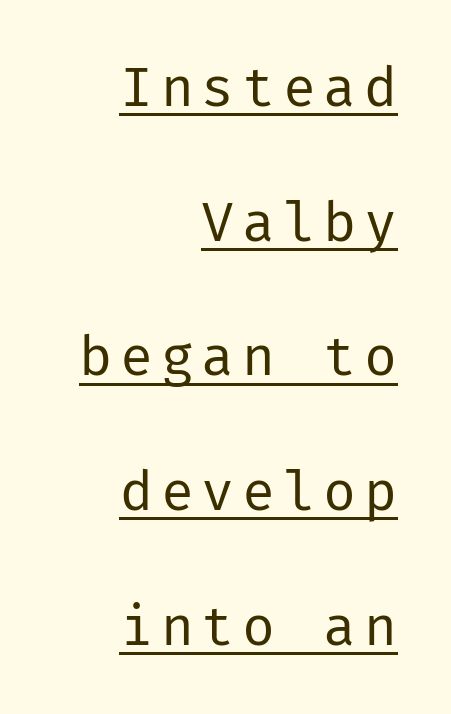
{"serif": "no", "italic": "no", "bold": "no", "weight": "regular", "width": "normal", "stroke_contrast": "low", "x_height": "medium", "underline": "yes", "align": "right", "line_spacing": "loose", "line_spacing_ratio": 2.45, "glyph_px": 55}
